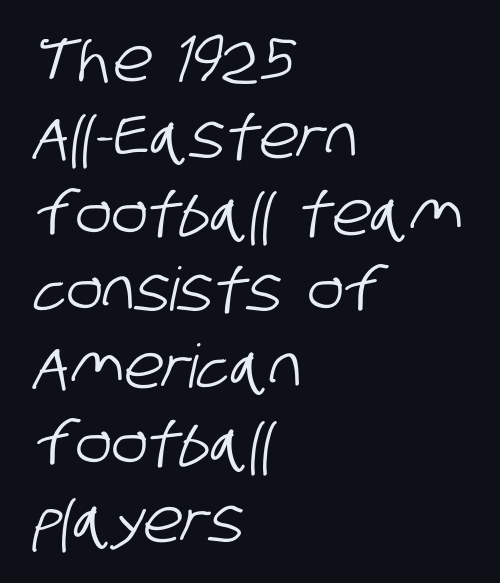
Q: Is the typeface a serif or a sans-serif typeface? A: Sans-serif.
Q: Is the text underlined? A: No.
Q: How is the paragraph aligned? A: Left-aligned.
Q: Is the spacing between letters normal or unusually wide? A: Normal.
Q: Is the spacing between lines tight, normal or loose? A: Normal.
Q: Width (condensed, normal, or wide)? A: Condensed.
Q: Stroke contrast? A: Low.
Q: x-height? A: Large.
Q: Monospaced? A: No.
